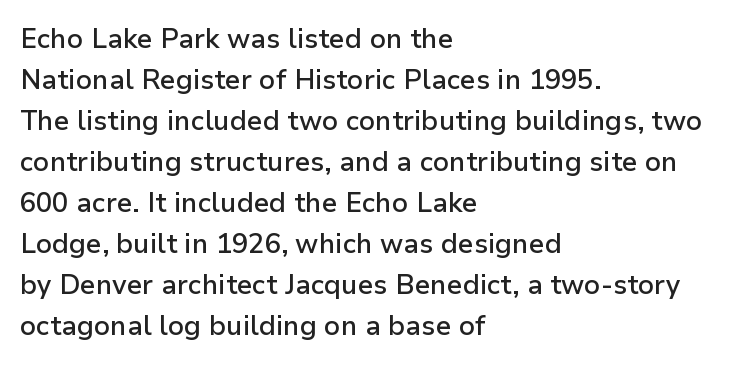
The image shows 27 px text type, upright; set left-aligned, normal line spacing (1.52x), normal letter spacing, not underlined.
